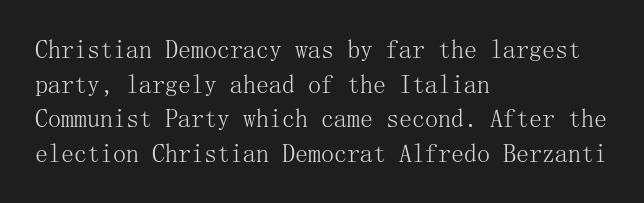
No chunkiness to these letters — they're not bold. A classic flush-left, rag-right setting is used for this passage. One glance says typical: line gaps are just what's usual. The letters sit at their default tracking, neither squeezed nor spread.
